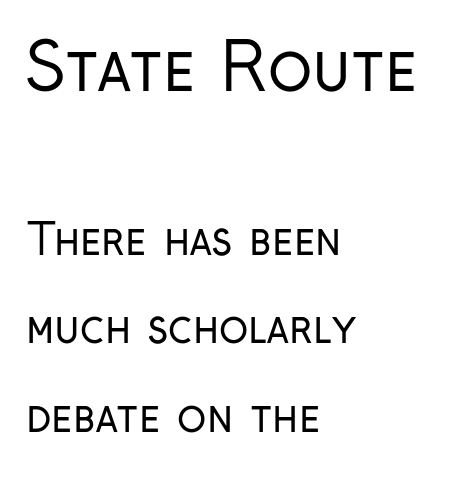
The image shows 65 px regular-weight, condensed sans-serif type, upright; set left-aligned, loose line spacing (2.06x), normal letter spacing, not underlined; the first (top) block is 1.51x larger; low stroke contrast and a medium x-height.
